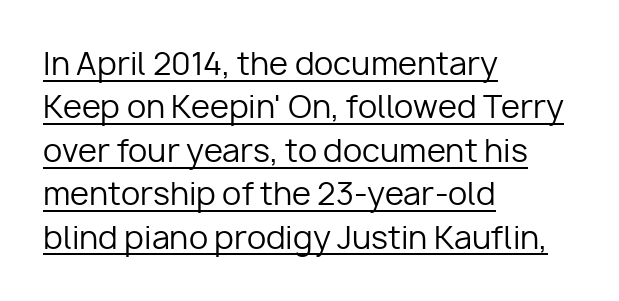
Q: Is the text bold? A: No.
Q: Is the text italic (slanted)? A: No, it is upright.
Q: Is the typeface a serif or a sans-serif typeface? A: Sans-serif.
Q: Is the text underlined? A: Yes.
Q: How is the paragraph aligned? A: Left-aligned.
Q: Is the spacing between letters normal or unusually wide? A: Normal.
Q: Is the spacing between lines tight, normal or loose? A: Normal.
Q: Width (condensed, normal, or wide)? A: Normal.
Q: Stroke contrast? A: Low.
Q: x-height? A: Medium.
Q: Monospaced? A: No.
